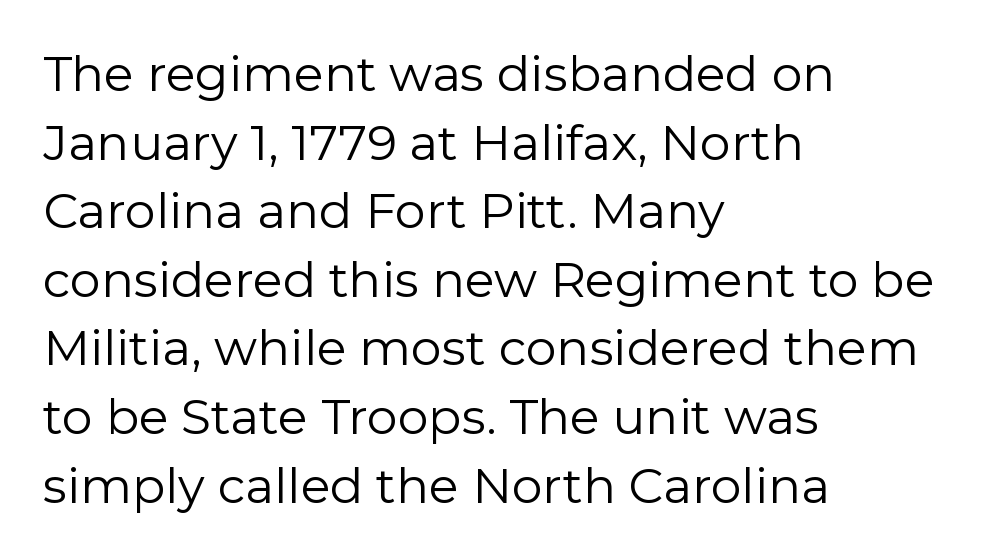
{"serif": "no", "italic": "no", "bold": "no", "weight": "regular", "width": "normal", "stroke_contrast": "low", "x_height": "medium", "monospaced": "no", "underline": "no", "align": "left", "line_spacing": "normal", "line_spacing_ratio": 1.4, "letter_spacing": "normal", "letter_spacing_em": 0.0, "glyph_px": 49}
